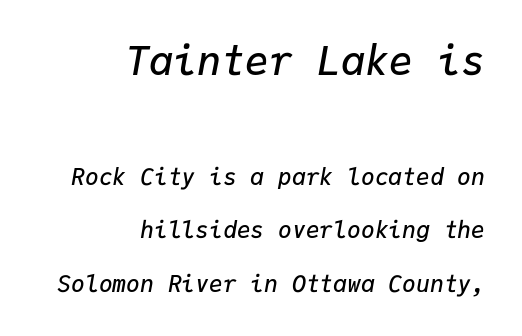
The image shows 40 px semibold type, italic (leaning right), monospaced; set right-aligned, loose line spacing (2.34x), normal letter spacing, not underlined; the first (top) block is 1.74x larger; low stroke contrast and a medium x-height.
